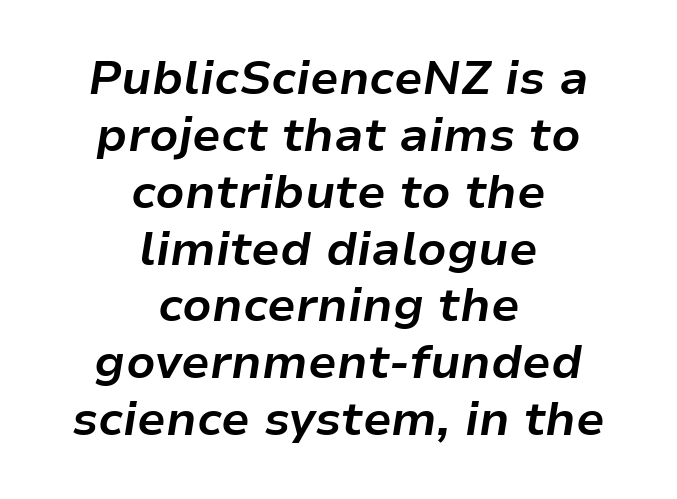
The image shows 47 px bold type, italic (leaning right); set centered, line spacing 1.21x, normal letter spacing, not underlined; low stroke contrast and a medium x-height.
